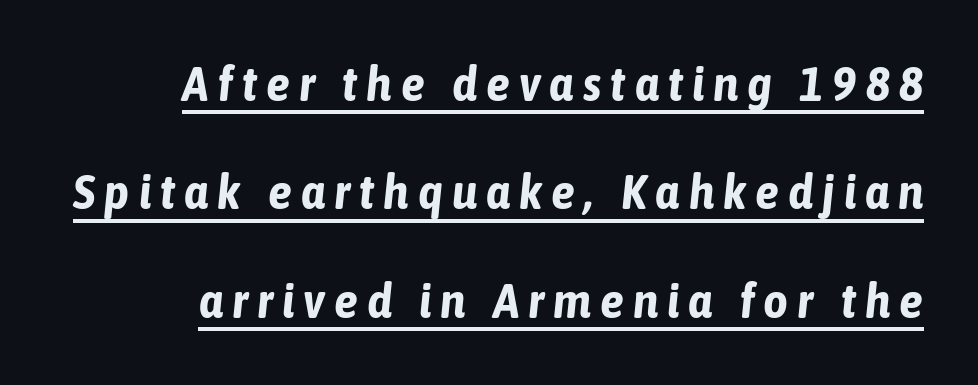
The image shows 48 px bold, condensed type, italic (leaning right); set loose line spacing (2.26x), underlined; low stroke contrast and a medium x-height.
